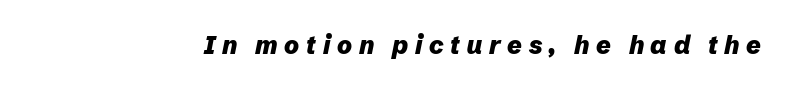
The image shows 25 px bold type, italic (leaning right); set unusually wide letter spacing (+0.27 em), not underlined.
